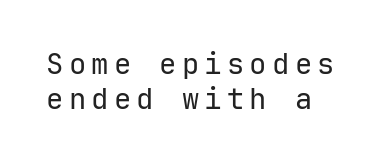
Q: Is the text bold? A: No.
Q: Is the text italic (slanted)? A: No, it is upright.
Q: Is the typeface a serif or a sans-serif typeface? A: Sans-serif.
Q: Is the text underlined? A: No.
Q: Width (condensed, normal, or wide)? A: Normal.
Q: Stroke contrast? A: Low.
Q: x-height? A: Medium.
